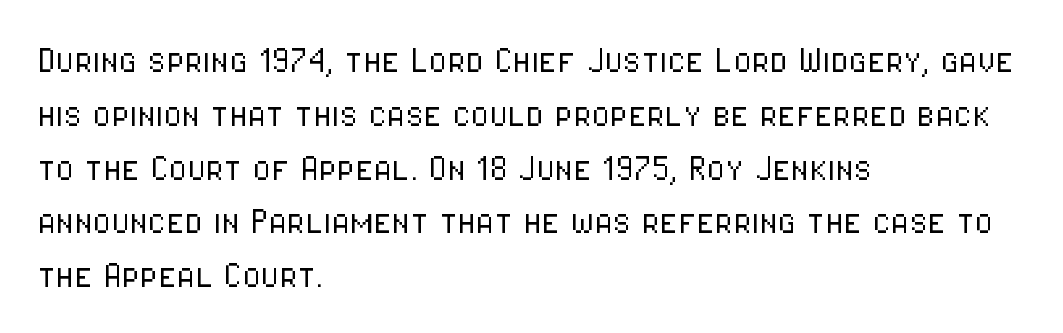
Font category for this specimen: sans-serif. Is this a fixed-width face? No — the glyphs have proportional, varying widths. Inter-character spacing is left at the font's built-in metrics. The axis of the letterforms is exactly vertical. Normally led — the rows are evenly, conventionally spaced. Stem width sits at or under what a default text font uses.
